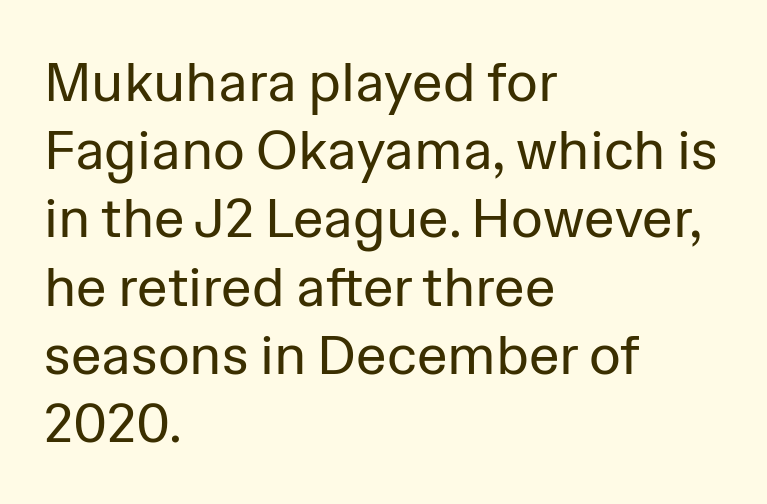
{"serif": "no", "italic": "no", "bold": "no", "weight": "regular", "width": "normal", "stroke_contrast": "low", "x_height": "medium", "monospaced": "no", "underline": "no", "align": "left", "line_spacing_ratio": 1.24, "letter_spacing": "normal", "letter_spacing_em": 0.0, "glyph_px": 55}
